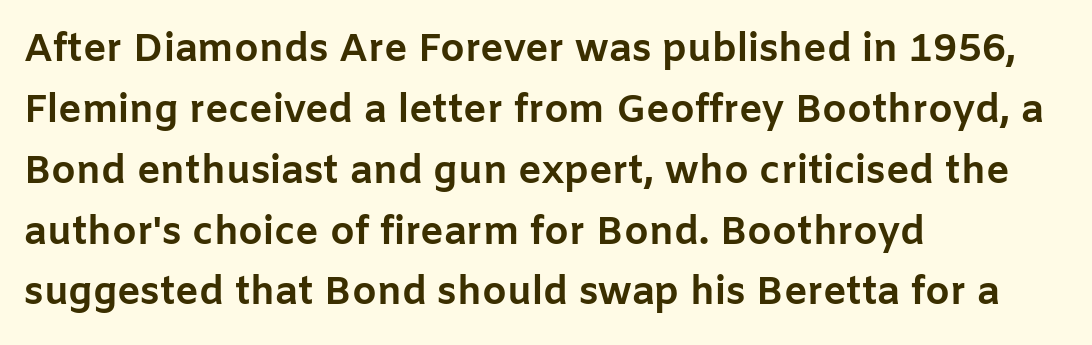
The rendering uses a bold face; every stroke is thick and dark. Proportional: the letters do not fall into vertical columns. The leading is moderate, giving the passage an even texture. No extra tracking has been applied to these lines. Stroke terminals: plain, sans-serif. A bare baseline throughout the passage.
